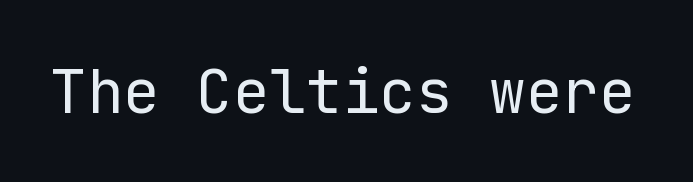
{"serif": "no", "italic": "no", "bold": "no", "weight": "regular", "width": "normal", "stroke_contrast": "low", "x_height": "medium", "underline": "no", "letter_spacing": "normal", "letter_spacing_em": 0.0, "glyph_px": 61}
